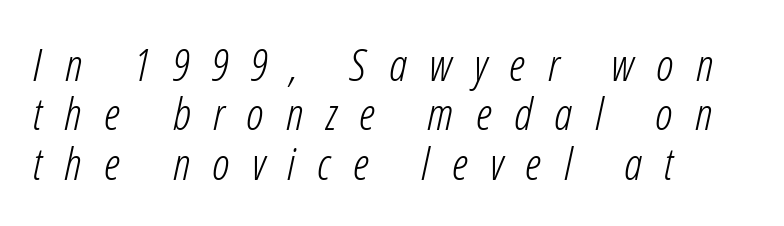
Regarding leading, the lines here are crowded together. Characters are canted at an angle relative to the baseline's perpendicular. Descender tails drop into unmarked territory. This sample has the flowing, uneven cadence of proportional lettering. Horizontally, the lines are justified to the leading edge only.
